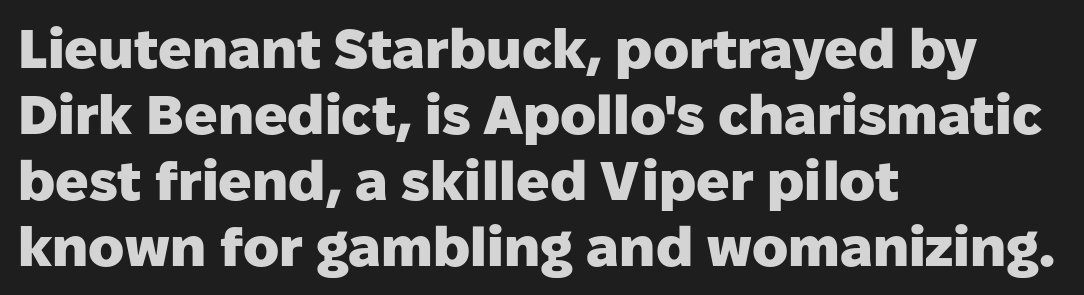
Q: Is the text bold? A: Yes.
Q: Is the text italic (slanted)? A: No, it is upright.
Q: Is the typeface a serif or a sans-serif typeface? A: Sans-serif.
Q: Is the text underlined? A: No.
Q: How is the paragraph aligned? A: Left-aligned.
Q: Is the spacing between letters normal or unusually wide? A: Normal.
Q: Width (condensed, normal, or wide)? A: Normal.
Q: Stroke contrast? A: Low.
Q: x-height? A: Medium.
Q: Monospaced? A: No.
